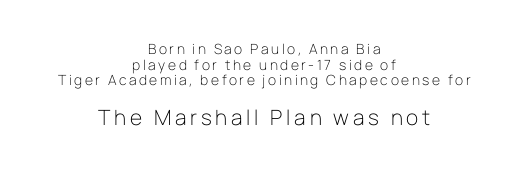
Q: Is the text bold? A: No.
Q: Is the text italic (slanted)? A: No, it is upright.
Q: Is the text underlined? A: No.
Q: How is the paragraph aligned? A: Centered.
Q: Is the spacing between lines tight, normal or loose? A: Tight.
Q: Which block of text is set in a larger size, the first (top) or the second (bottom)? A: The second (bottom) one.
